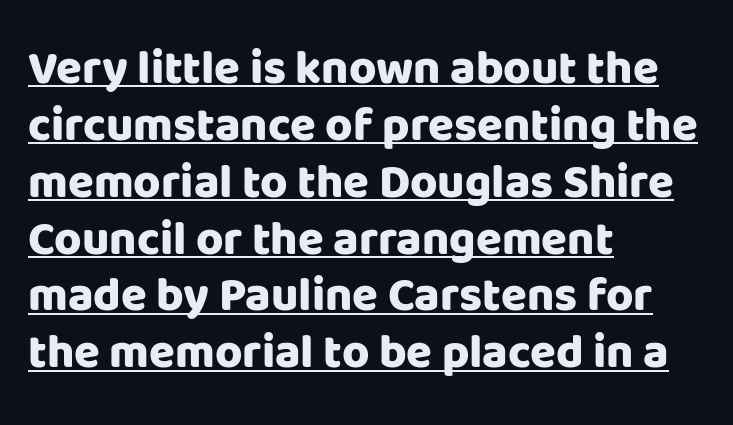
{"serif": "no", "italic": "no", "bold": "yes", "weight": "heavy", "width": "normal", "stroke_contrast": "low", "x_height": "large", "monospaced": "no", "underline": "yes", "align": "left", "line_spacing_ratio": 1.21, "letter_spacing": "normal", "letter_spacing_em": 0.0, "glyph_px": 47}
